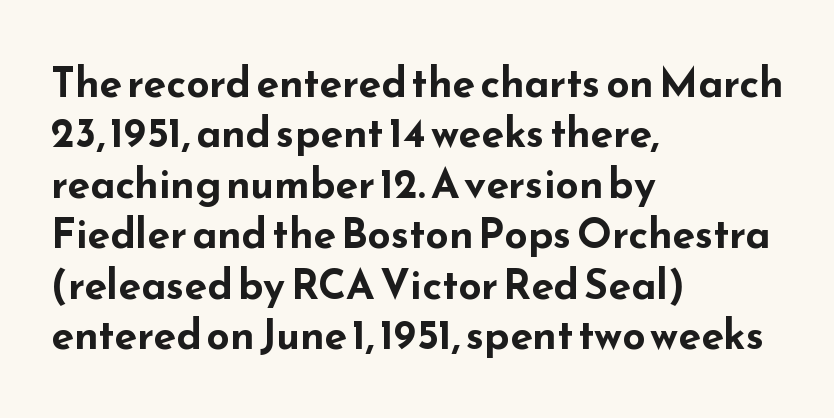
The image shows 41 px bold, wide sans-serif type, upright; set left-aligned, line spacing 1.23x, normal letter spacing, not underlined; low stroke contrast and a small x-height.
